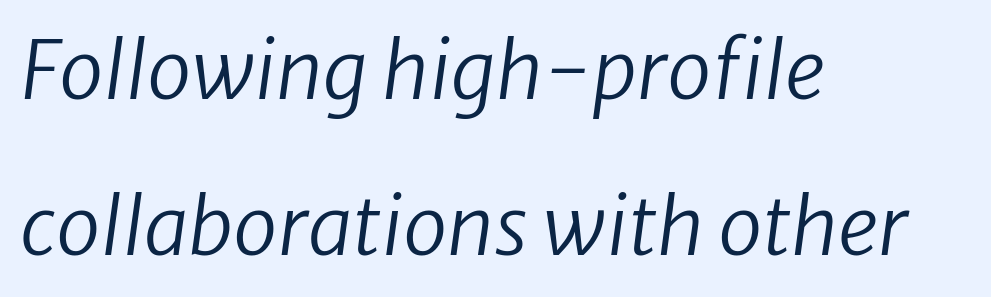
Q: Is the text bold? A: No.
Q: Is the typeface a serif or a sans-serif typeface? A: Sans-serif.
Q: Is the text underlined? A: No.
Q: How is the paragraph aligned? A: Left-aligned.
Q: Is the spacing between letters normal or unusually wide? A: Normal.
Q: Is the spacing between lines tight, normal or loose? A: Loose.
Q: Width (condensed, normal, or wide)? A: Normal.
Q: Stroke contrast? A: Low.
Q: x-height? A: Medium.
Q: Monospaced? A: No.
